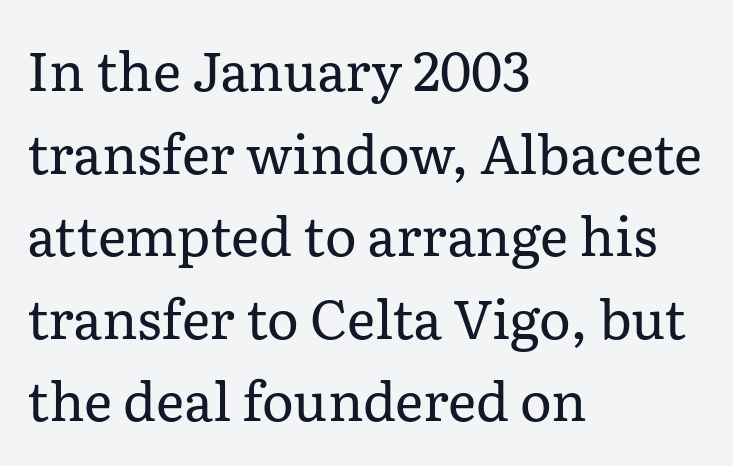
The image shows 54 px regular-weight serif type, upright; set left-aligned, normal line spacing (1.53x), normal letter spacing, not underlined; low stroke contrast and a medium x-height.
